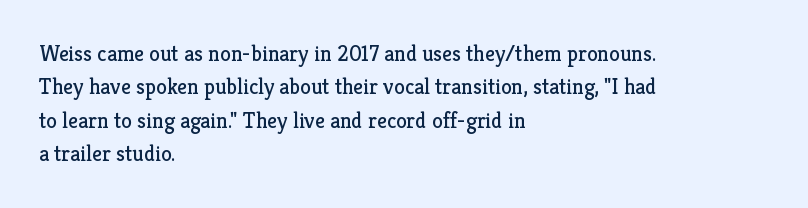
Q: Is the text bold? A: No.
Q: Is the text italic (slanted)? A: No, it is upright.
Q: Is the text underlined? A: No.
Q: How is the paragraph aligned? A: Left-aligned.
Q: Is the spacing between letters normal or unusually wide? A: Normal.
Q: Is the spacing between lines tight, normal or loose? A: Normal.
